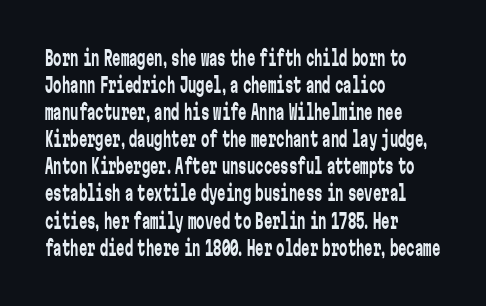
The image shows 21 px text type, upright; set left-aligned, normal line spacing (1.29x), normal letter spacing, not underlined.
